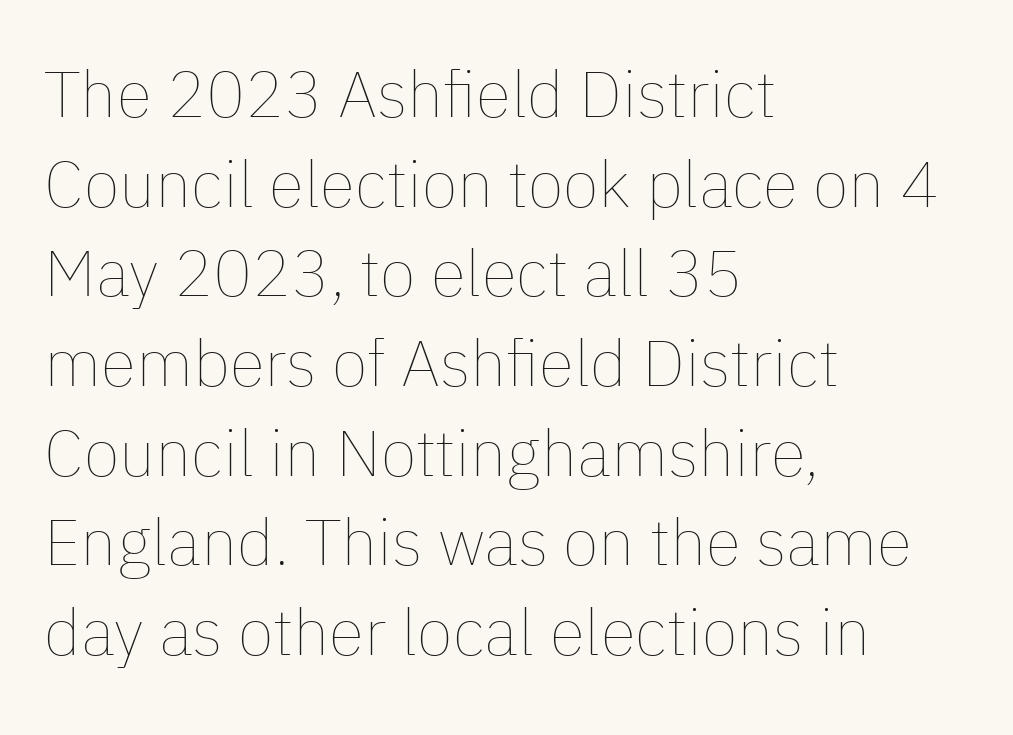
The image shows 65 px thin type, upright; set left-aligned, normal line spacing (1.38x), normal letter spacing, not underlined; low stroke contrast and a medium x-height.
